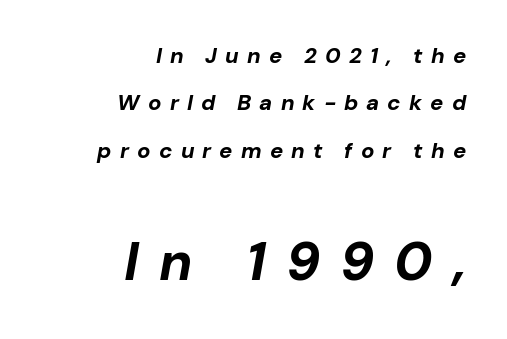
Q: Is the text bold? A: Yes.
Q: Is the text italic (slanted)? A: Yes, it leans right by about 10 degrees.
Q: Is the text underlined? A: No.
Q: How is the paragraph aligned? A: Right-aligned.
Q: Is the spacing between letters normal or unusually wide? A: Unusually wide.
Q: Is the spacing between lines tight, normal or loose? A: Loose.
Q: Which block of text is set in a larger size, the first (top) or the second (bottom)? A: The second (bottom) one.
Q: Width (condensed, normal, or wide)? A: Normal.
Q: Stroke contrast? A: Low.
Q: x-height? A: Medium.
Q: Monospaced? A: No.
